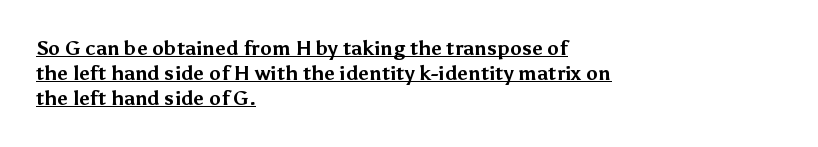
{"italic": "no", "bold": "yes", "underline": "yes", "align": "left", "line_spacing": "normal", "line_spacing_ratio": 1.25, "letter_spacing": "normal", "letter_spacing_em": 0.0, "glyph_px": 20}
